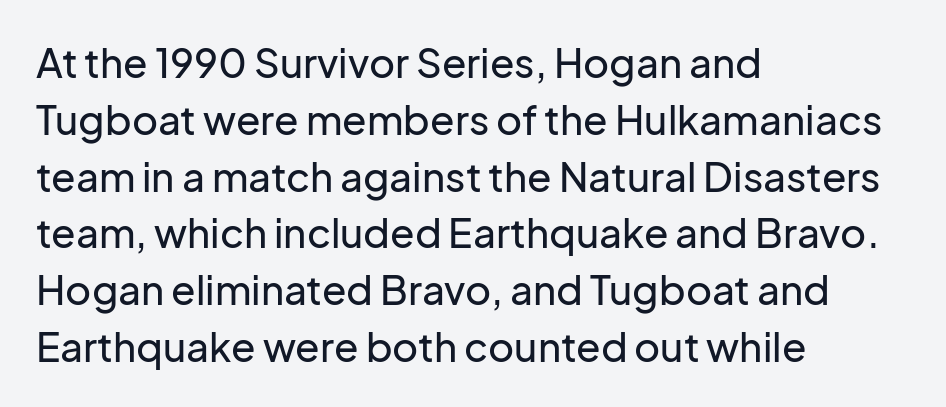
The image shows 40 px sans-serif type, upright; set left-aligned, normal line spacing (1.42x), normal letter spacing, not underlined; low stroke contrast and a medium x-height.
